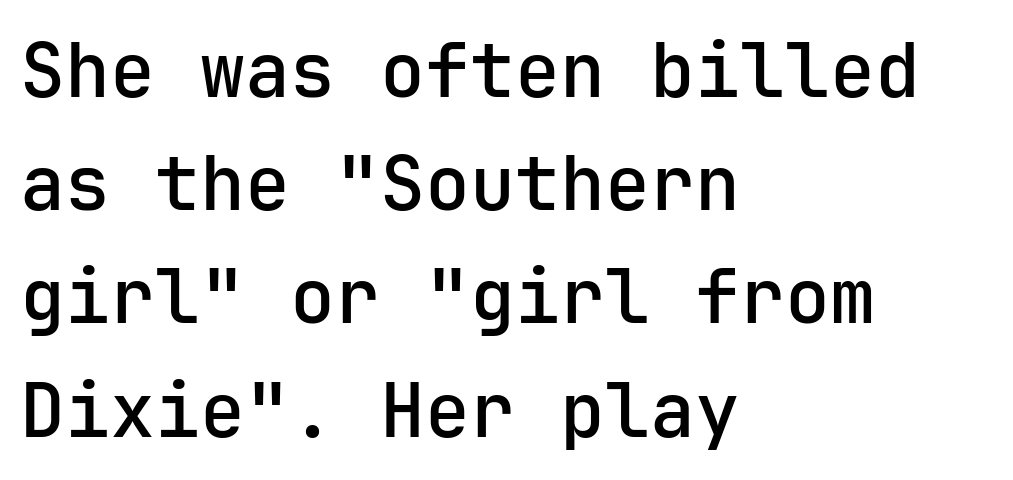
Q: Is the text bold? A: Semi-bold.
Q: Is the text italic (slanted)? A: No, it is upright.
Q: Is the typeface a serif or a sans-serif typeface? A: Sans-serif.
Q: Is the text underlined? A: No.
Q: How is the paragraph aligned? A: Left-aligned.
Q: Is the spacing between letters normal or unusually wide? A: Normal.
Q: Is the spacing between lines tight, normal or loose? A: Normal.
Q: Width (condensed, normal, or wide)? A: Normal.
Q: Stroke contrast? A: Low.
Q: x-height? A: Medium.
